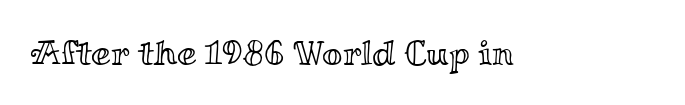
The image shows 35 px wide type, upright; set normal letter spacing, not underlined; a small x-height.
